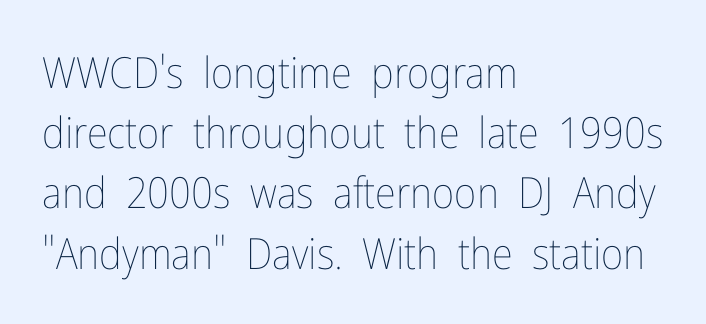
Q: Is the text bold? A: No.
Q: Is the text italic (slanted)? A: No, it is upright.
Q: Is the text underlined? A: No.
Q: How is the paragraph aligned? A: Left-aligned.
Q: Is the spacing between letters normal or unusually wide? A: Normal.
Q: Is the spacing between lines tight, normal or loose? A: Normal.
Q: Width (condensed, normal, or wide)? A: Condensed.
Q: Stroke contrast? A: Low.
Q: x-height? A: Medium.
Q: Monospaced? A: No.
